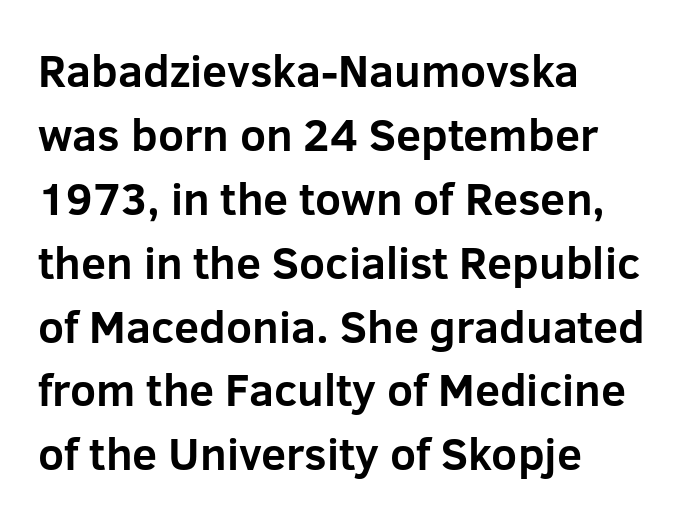
Does the copy run flush right? No — it runs flush left. Underlining? Definitely not there. Is the type bold? Yes — the strokes are clearly thick and heavy. Look at the tracking — it's just the regular setting, nothing added. Posture: straight, roman, zero tilt.
